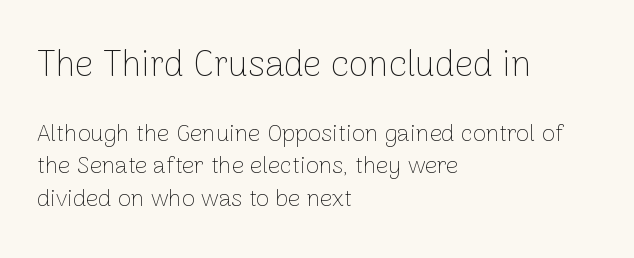
Q: Is the text bold? A: No.
Q: Is the text italic (slanted)? A: No, it is upright.
Q: Is the typeface a serif or a sans-serif typeface? A: Sans-serif.
Q: Is the text underlined? A: No.
Q: How is the paragraph aligned? A: Left-aligned.
Q: Is the spacing between letters normal or unusually wide? A: Normal.
Q: Is the spacing between lines tight, normal or loose? A: Normal.
Q: Which block of text is set in a larger size, the first (top) or the second (bottom)? A: The first (top) one.
Q: Width (condensed, normal, or wide)? A: Normal.
Q: Stroke contrast? A: Low.
Q: x-height? A: Medium.
Q: Monospaced? A: No.
